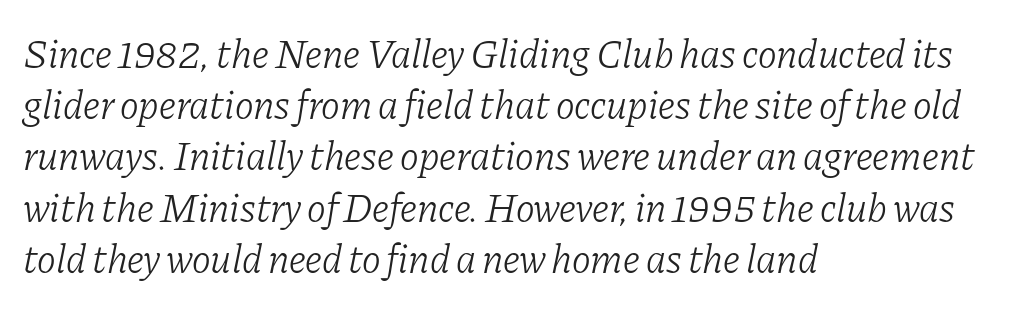
Q: Is the text bold? A: No.
Q: Is the text italic (slanted)? A: Yes, it leans right by about 11 degrees.
Q: Is the typeface a serif or a sans-serif typeface? A: Serif.
Q: Is the text underlined? A: No.
Q: How is the paragraph aligned? A: Left-aligned.
Q: Is the spacing between letters normal or unusually wide? A: Normal.
Q: Is the spacing between lines tight, normal or loose? A: Normal.
Q: Width (condensed, normal, or wide)? A: Normal.
Q: Stroke contrast? A: Low.
Q: x-height? A: Medium.
Q: Monospaced? A: No.
